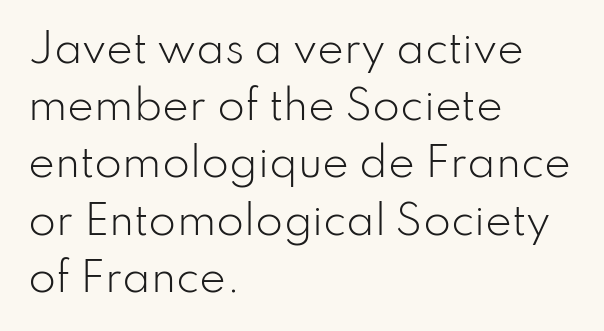
Q: Is the text bold? A: No.
Q: Is the text italic (slanted)? A: No, it is upright.
Q: Is the typeface a serif or a sans-serif typeface? A: Sans-serif.
Q: Is the text underlined? A: No.
Q: How is the paragraph aligned? A: Left-aligned.
Q: Is the spacing between letters normal or unusually wide? A: Normal.
Q: Is the spacing between lines tight, normal or loose? A: Normal.
Q: Width (condensed, normal, or wide)? A: Normal.
Q: Stroke contrast? A: Low.
Q: x-height? A: Small.
Q: Monospaced? A: No.
